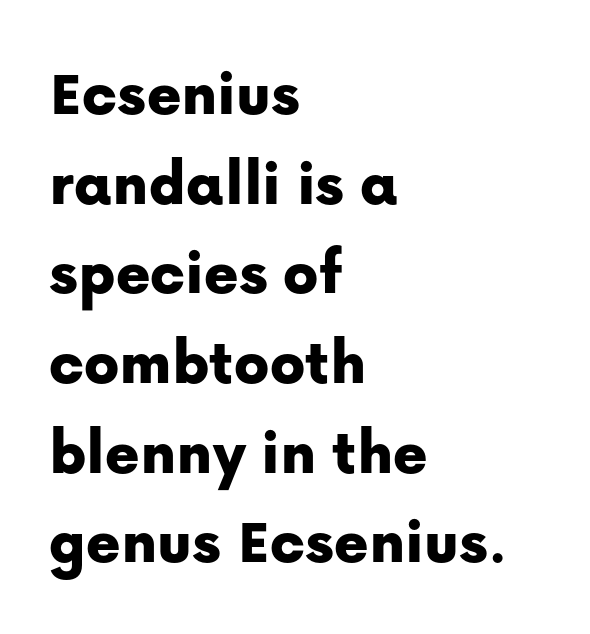
I'd call this a sans setting — the letters go barefoot. Looks like regular typesetting: each glyph gets only the width it needs. Leading matches the norm, producing a regular column. Clear beneath every line of the passage. Do the letters lean? They stand straight. Alignment: flush left.
